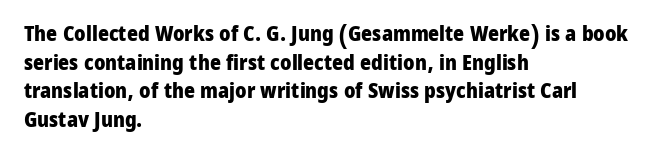
{"italic": "no", "bold": "yes", "underline": "no", "align": "left", "line_spacing": "normal", "line_spacing_ratio": 1.36, "letter_spacing": "normal", "letter_spacing_em": 0.0, "glyph_px": 21}
